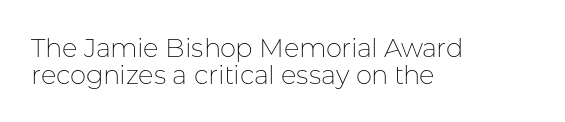
{"italic": "no", "bold": "no", "underline": "no", "align": "left", "line_spacing": "tight", "line_spacing_ratio": 1.03, "letter_spacing": "normal", "letter_spacing_em": 0.0, "glyph_px": 26}
